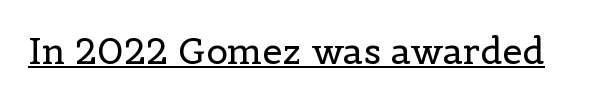
{"serif": "yes", "italic": "no", "bold": "no", "weight": "regular", "width": "normal", "x_height": "medium", "monospaced": "no", "underline": "yes", "letter_spacing": "normal", "letter_spacing_em": 0.0, "glyph_px": 36}
